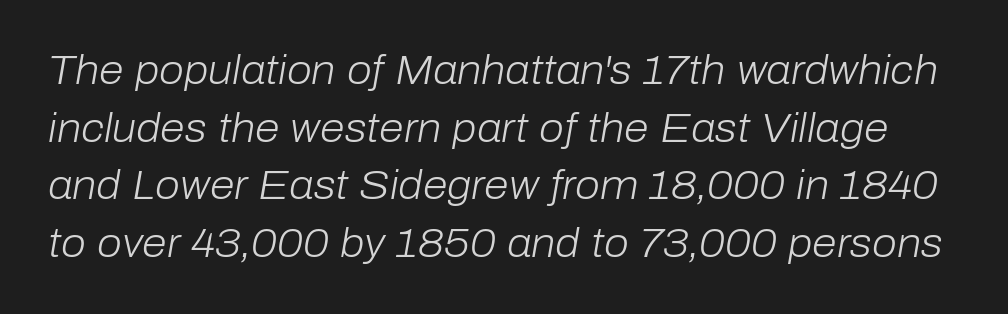
Honestly, the row spacing looks completely unremarkable. A typesetter would call this proportional, since set widths differ per character. The zone under the glyphs is completely vacant. Does extra space separate the letters? No, they use regular spacing. Stems and bowls with no extra thickness — not bold.
